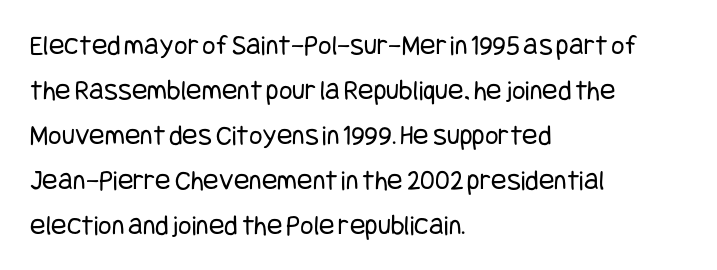
Q: Is the text bold? A: No.
Q: Is the text italic (slanted)? A: No, it is upright.
Q: Is the typeface a serif or a sans-serif typeface? A: Sans-serif.
Q: Is the text underlined? A: No.
Q: How is the paragraph aligned? A: Left-aligned.
Q: Is the spacing between letters normal or unusually wide? A: Normal.
Q: Is the spacing between lines tight, normal or loose? A: Normal.
Q: Width (condensed, normal, or wide)? A: Condensed.
Q: Stroke contrast? A: Low.
Q: x-height? A: Large.
